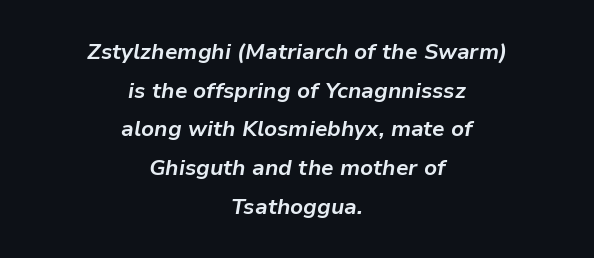
Students, note that the glyphs here touch the page at normal intervals. Is the type slanted? Yes — the strokes lean at a clear angle. A bare baseline throughout the passage. The typesetting leans heavy: a genuine bold. Neither beginnings nor endings align; midpoints do.
